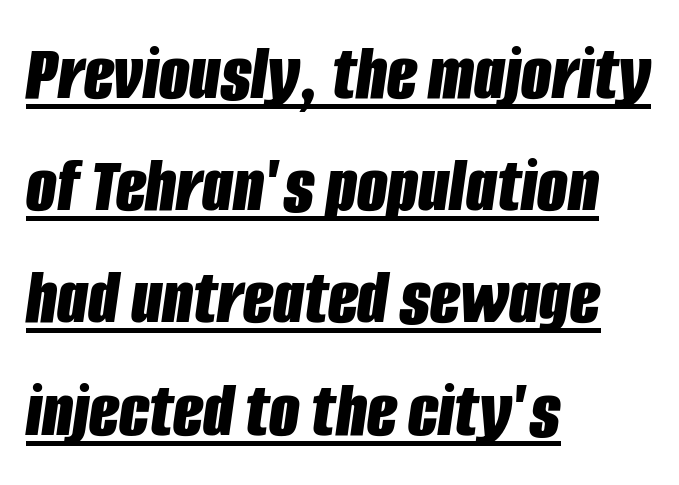
Q: Is the text bold? A: Yes.
Q: Is the text italic (slanted)? A: Yes, it leans right by about 8 degrees.
Q: Is the text underlined? A: Yes.
Q: How is the paragraph aligned? A: Left-aligned.
Q: Is the spacing between letters normal or unusually wide? A: Normal.
Q: Is the spacing between lines tight, normal or loose? A: Normal.
Q: Width (condensed, normal, or wide)? A: Condensed.
Q: Stroke contrast? A: Low.
Q: x-height? A: Large.
Q: Monospaced? A: No.
